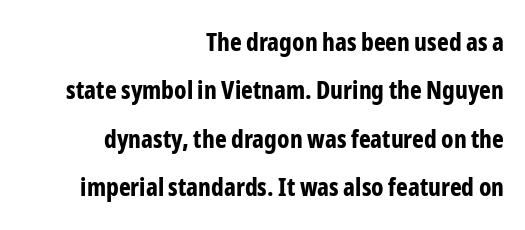
The image shows 25 px bold type, upright; set right-aligned, loose line spacing (1.94x), normal letter spacing, not underlined.
